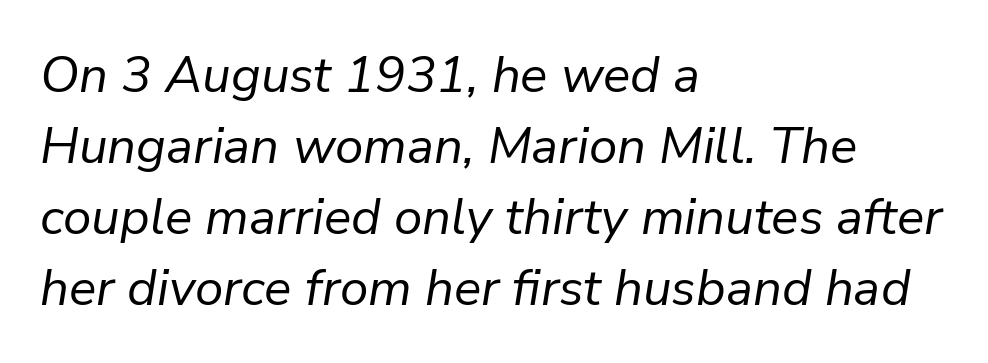
Q: Is the text bold? A: No.
Q: Is the text italic (slanted)? A: Yes, it leans right by about 9 degrees.
Q: Is the text underlined? A: No.
Q: How is the paragraph aligned? A: Left-aligned.
Q: Is the spacing between letters normal or unusually wide? A: Normal.
Q: Is the spacing between lines tight, normal or loose? A: Normal.
Q: Width (condensed, normal, or wide)? A: Normal.
Q: Stroke contrast? A: Low.
Q: x-height? A: Medium.
Q: Monospaced? A: No.
